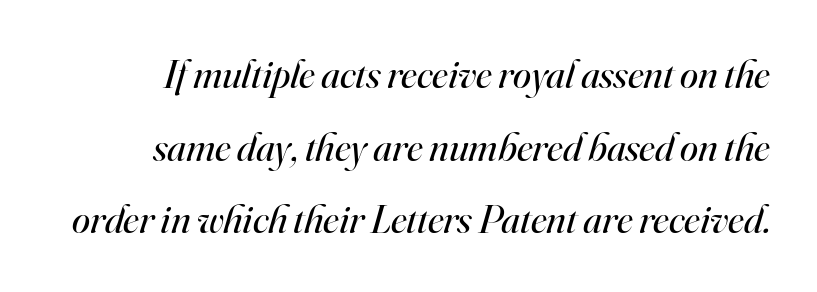
The image shows 41 px regular-weight serif type, italic (leaning right); set line spacing 1.77x, normal letter spacing, not underlined; high stroke contrast and a small x-height.
